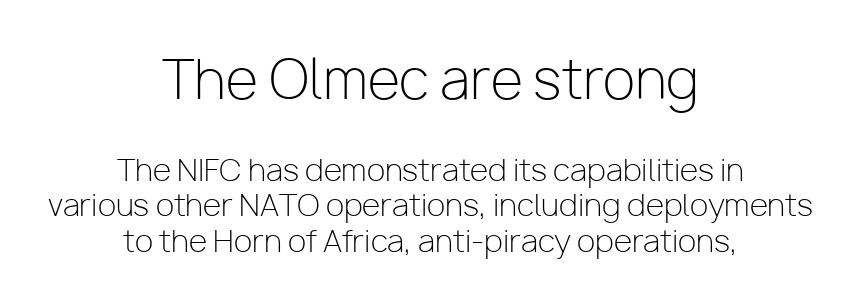
Q: Is the text bold? A: No.
Q: Is the text italic (slanted)? A: No, it is upright.
Q: Is the typeface a serif or a sans-serif typeface? A: Sans-serif.
Q: Is the text underlined? A: No.
Q: How is the paragraph aligned? A: Centered.
Q: Is the spacing between letters normal or unusually wide? A: Normal.
Q: Which block of text is set in a larger size, the first (top) or the second (bottom)? A: The first (top) one.
Q: Width (condensed, normal, or wide)? A: Normal.
Q: Stroke contrast? A: Low.
Q: x-height? A: Medium.
Q: Monospaced? A: No.
